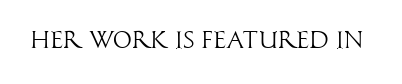
Only glyphs here, with clear space below each row. Notice how the stems are strictly vertical — no italics here. Between one letter and the next there's only the usual sliver of space. Is this a heavy cut? Hardly; it is regular or lighter.
